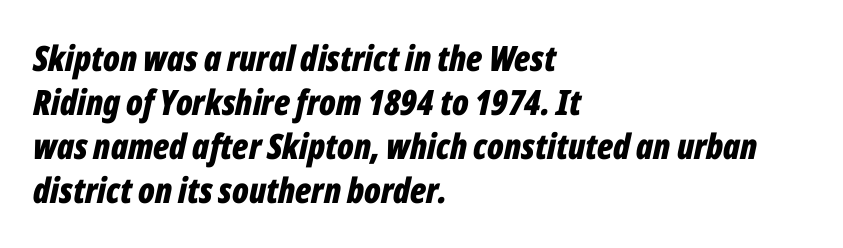
The image shows 35 px bold, condensed type, italic (leaning right); set left-aligned, normal line spacing (1.26x), normal letter spacing, not underlined; low stroke contrast and a medium x-height.
